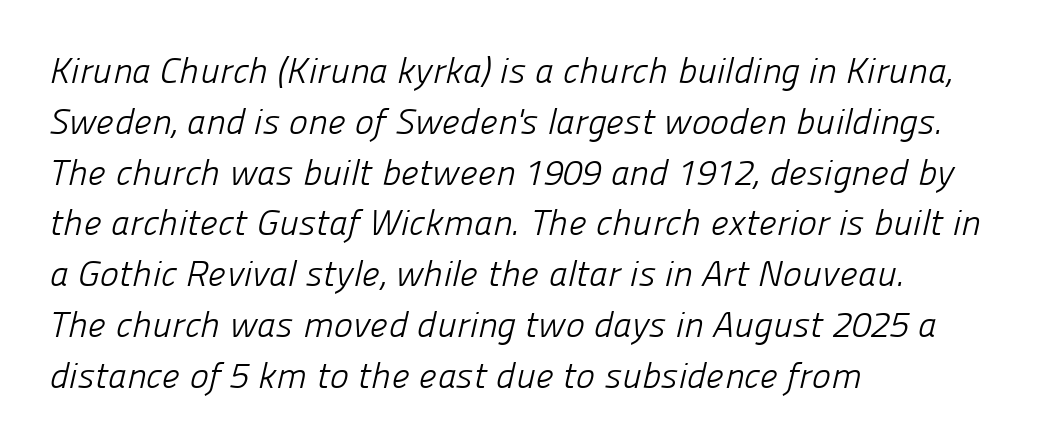
The lines are quadded left. Does extra space separate the letters? No, they use regular spacing. Look at the bottom of the vertical strokes: they stop flat, with no serifs. Stems here are at most as thick as an everyday book face. The foot of each line stays bare and open.
